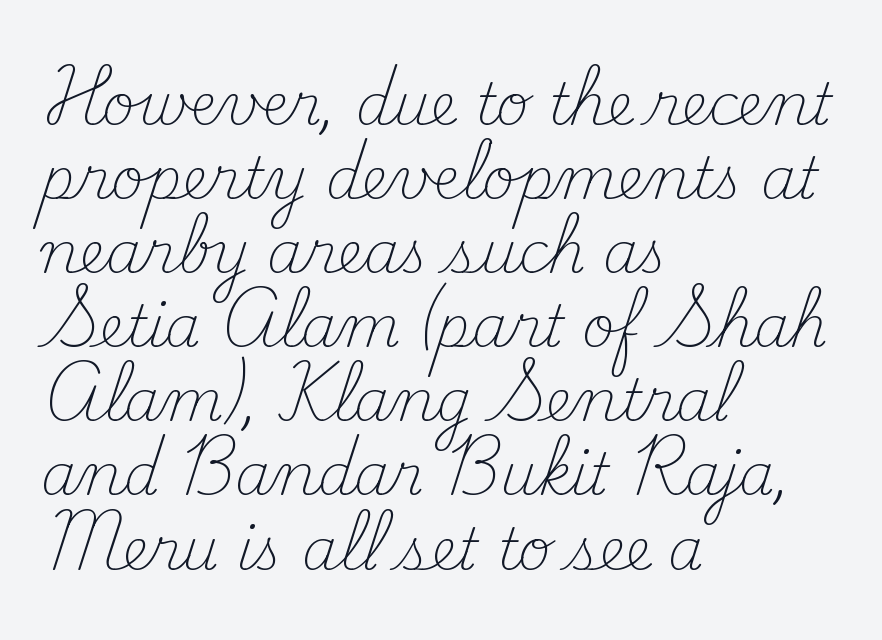
The image shows 57 px light serif type; set left-aligned, normal line spacing (1.3x), normal letter spacing, not underlined; medium stroke contrast and a small x-height.
